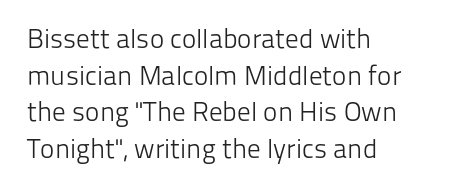
{"italic": "no", "bold": "no", "underline": "no", "align": "left", "line_spacing": "normal", "line_spacing_ratio": 1.36, "letter_spacing": "normal", "letter_spacing_em": 0.0, "glyph_px": 27}
